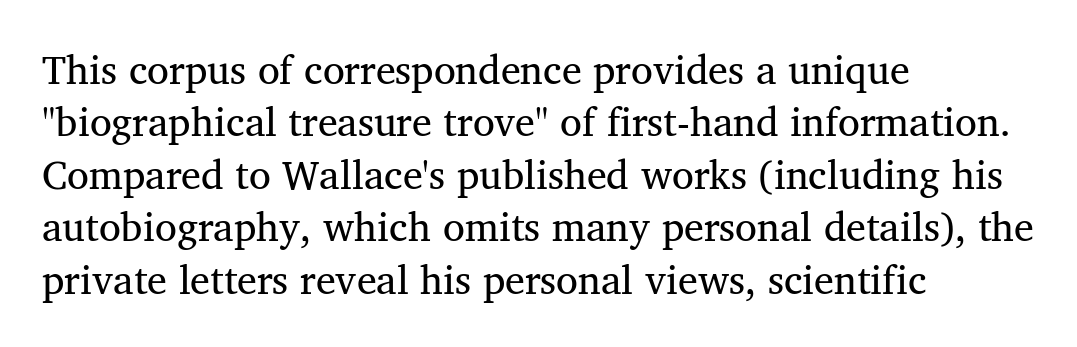
{"serif": "yes", "italic": "no", "bold": "no", "weight": "regular", "width": "normal", "stroke_contrast": "medium", "x_height": "medium", "monospaced": "no", "underline": "no", "align": "left", "line_spacing": "normal", "line_spacing_ratio": 1.31, "letter_spacing": "normal", "letter_spacing_em": 0.0, "glyph_px": 40}
